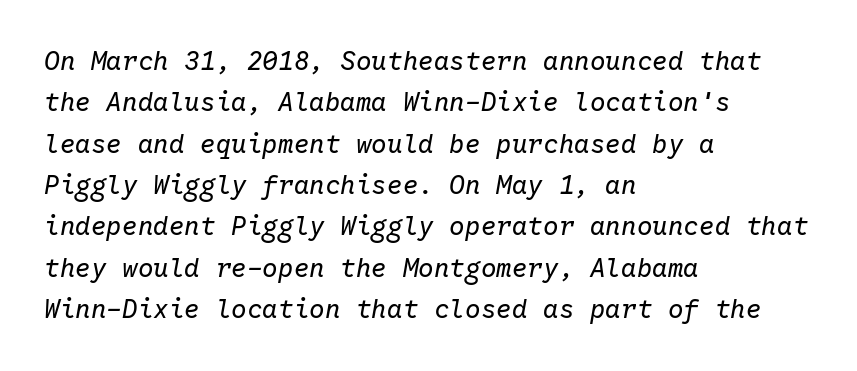
Q: Is the text bold? A: No.
Q: Is the text italic (slanted)? A: Yes, it leans right by about 10 degrees.
Q: Is the text underlined? A: No.
Q: How is the paragraph aligned? A: Left-aligned.
Q: Is the spacing between letters normal or unusually wide? A: Normal.
Q: Is the spacing between lines tight, normal or loose? A: Normal.
